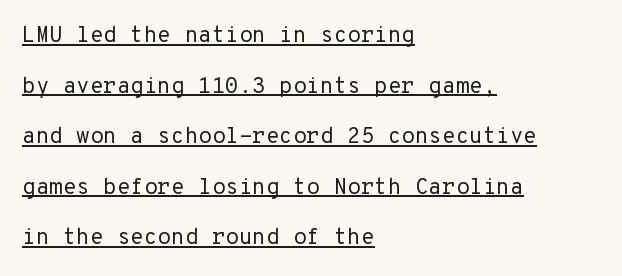
{"italic": "no", "bold": "no", "underline": "yes", "align": "left", "line_spacing": "loose", "line_spacing_ratio": 2.3, "letter_spacing": "normal", "letter_spacing_em": 0.0, "glyph_px": 22}
